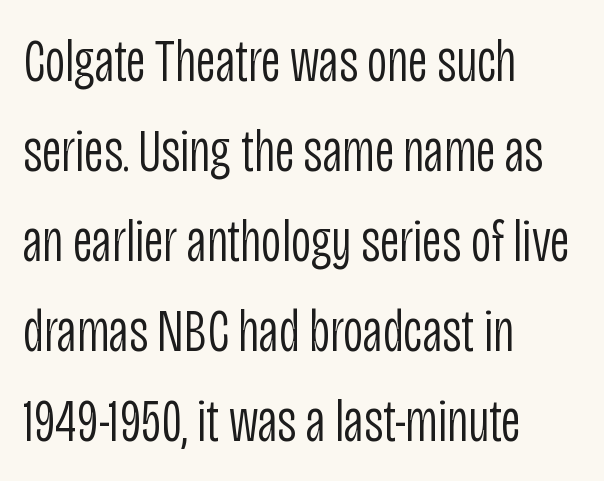
The image shows 62 px light, condensed sans-serif type, upright; set left-aligned, normal line spacing (1.45x), normal letter spacing, not underlined; low stroke contrast and a large x-height.
